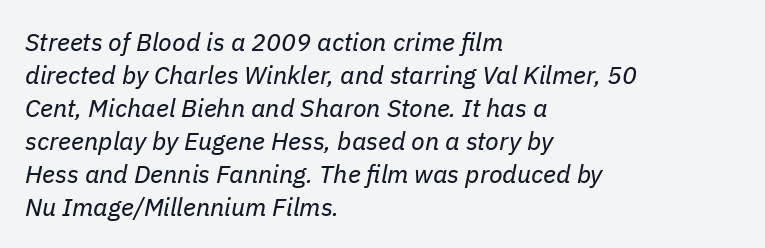
Q: Is the text bold? A: No.
Q: Is the text italic (slanted)? A: Yes, it leans right by about 11 degrees.
Q: Is the text underlined? A: No.
Q: How is the paragraph aligned? A: Left-aligned.
Q: Is the spacing between letters normal or unusually wide? A: Normal.
Q: Is the spacing between lines tight, normal or loose? A: Normal.
